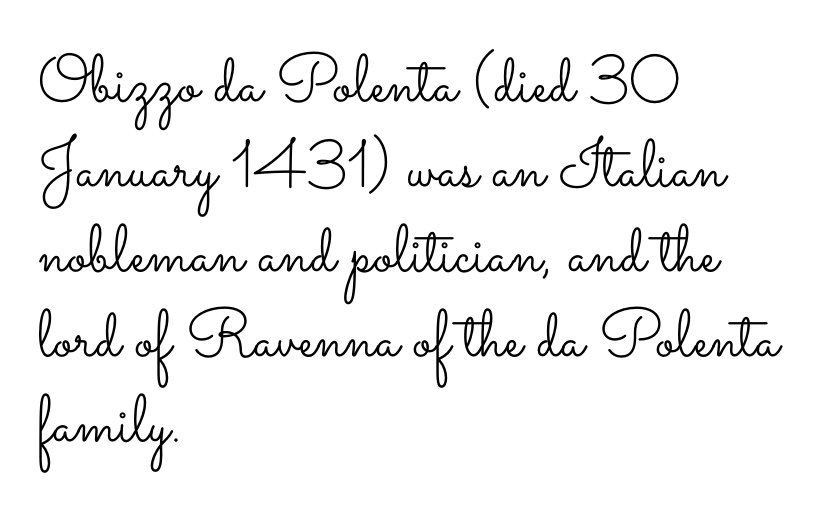
Q: Is the text bold? A: No.
Q: Is the text italic (slanted)? A: Yes.
Q: Is the text underlined? A: No.
Q: How is the paragraph aligned? A: Left-aligned.
Q: Is the spacing between letters normal or unusually wide? A: Normal.
Q: Is the spacing between lines tight, normal or loose? A: Normal.
Q: Width (condensed, normal, or wide)? A: Wide.
Q: Stroke contrast? A: Low.
Q: x-height? A: Small.
Q: Monospaced? A: No.
